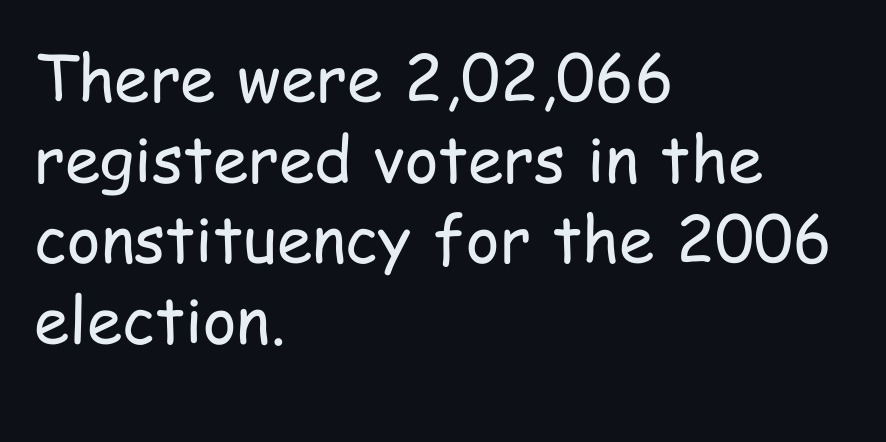
{"serif": "no", "italic": "no", "bold": "no", "weight": "regular", "width": "condensed", "stroke_contrast": "low", "x_height": "medium", "monospaced": "no", "underline": "no", "align": "left", "line_spacing": "normal", "line_spacing_ratio": 1.26, "letter_spacing": "normal", "letter_spacing_em": 0.0, "glyph_px": 64}
